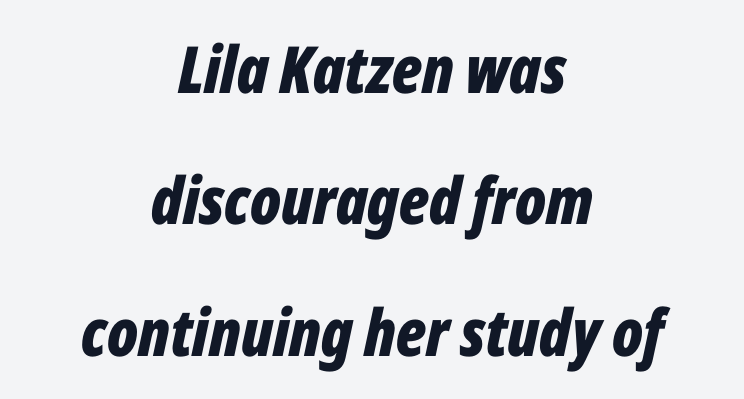
{"italic": "yes", "lean": "right", "slant_degrees": 12, "bold": "yes", "weight": "bold", "width": "condensed", "stroke_contrast": "low", "x_height": "medium", "monospaced": "no", "underline": "no", "align": "center", "line_spacing": "loose", "line_spacing_ratio": 2.02, "letter_spacing": "normal", "letter_spacing_em": 0.0, "glyph_px": 65}
